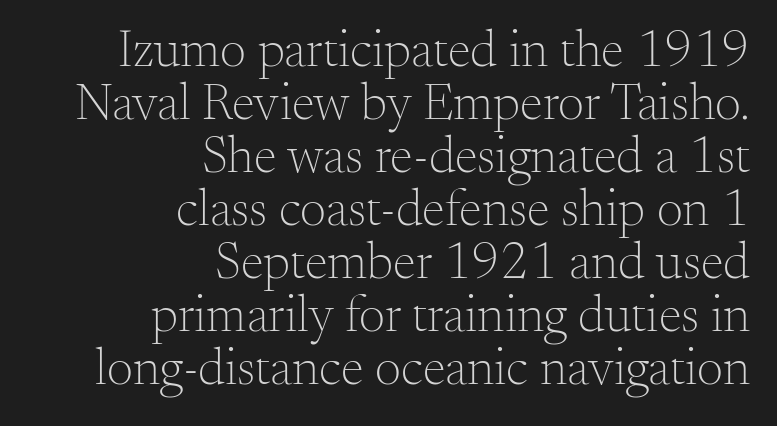
Think of a printed novel: that variable character pitch is what you see here. Each line ends at the same right margin while the left side varies. Small tapered or slab feet sit at the stroke ends, so this counts as serif. A roman cut, with each character standing at attention. The gaps between neighbouring characters are ordinary and unremarkable.
